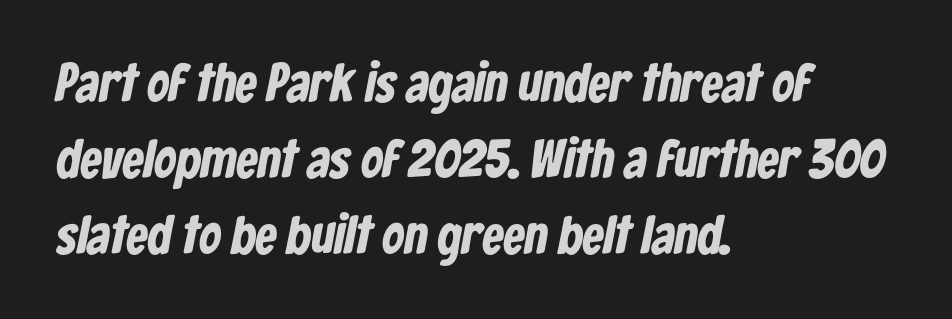
The image shows 54 px bold, condensed sans-serif type; set left-aligned, normal line spacing (1.41x), normal letter spacing, not underlined; low stroke contrast and a medium x-height.
